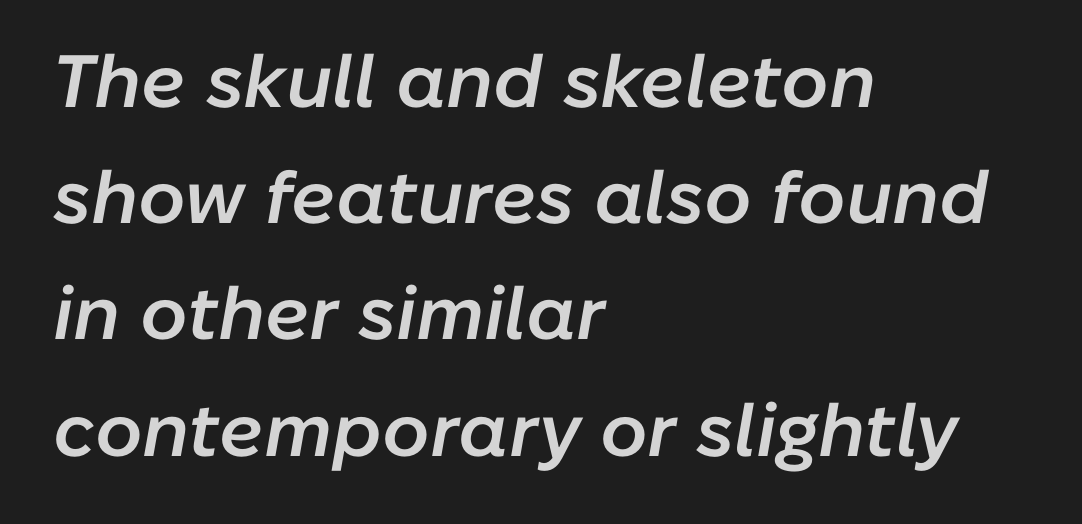
The image shows 74 px semibold type, italic (leaning right); set left-aligned, normal line spacing (1.57x), normal letter spacing, not underlined; low stroke contrast and a medium x-height.
